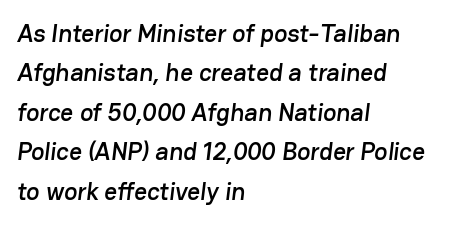
Q: Is the text underlined? A: No.
Q: How is the paragraph aligned? A: Left-aligned.
Q: Is the spacing between letters normal or unusually wide? A: Normal.
Q: Is the spacing between lines tight, normal or loose? A: Normal.
